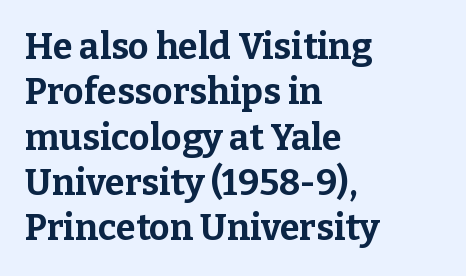
Q: Is the text bold? A: Yes.
Q: Is the text italic (slanted)? A: No, it is upright.
Q: Is the typeface a serif or a sans-serif typeface? A: Serif.
Q: Is the text underlined? A: No.
Q: How is the paragraph aligned? A: Left-aligned.
Q: Is the spacing between letters normal or unusually wide? A: Normal.
Q: Is the spacing between lines tight, normal or loose? A: Normal.
Q: Width (condensed, normal, or wide)? A: Normal.
Q: Stroke contrast? A: Low.
Q: x-height? A: Medium.
Q: Monospaced? A: No.
